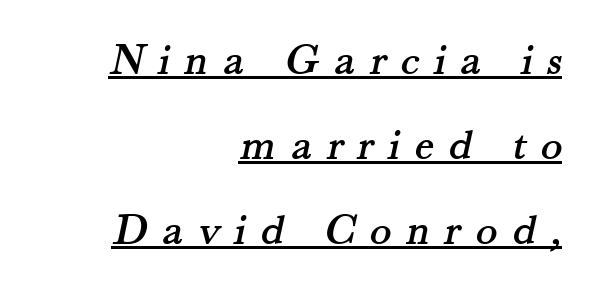
The image shows 45 px serif type; set right-aligned, line spacing 1.89x, unusually wide letter spacing (+0.33 em), underlined; medium stroke contrast and a small x-height.
